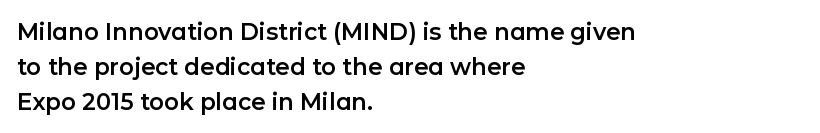
Left-aligned paragraph, ragged on the right. This sample uses an upright cut, with every glyph sitting square on the baseline. Only glyphs here, with clear space below each row. In terms of letterspacing, this is plain default setting. The line-height multiplier appears to be the usual default.
